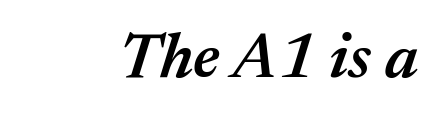
Looking at the ascenders, they clearly lean. Is this a fixed-width face? No — the glyphs have proportional, varying widths. Underlining? Definitely not there. Students, note that the glyphs here touch the page at normal intervals.
